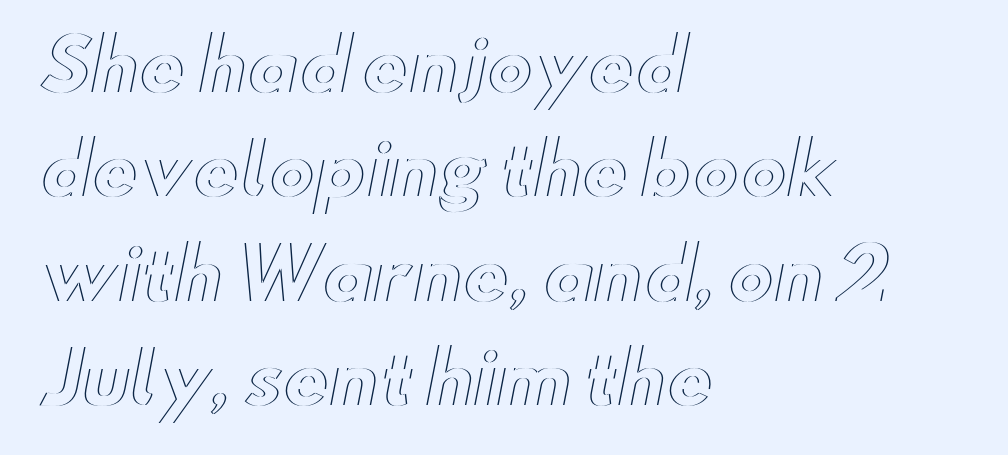
What stands out about the letter spacing? Nothing — it is the standard amount. Regular leading. Is this a fixed-width face? No — the glyphs have proportional, varying widths. Plain, unruled lines of type.
